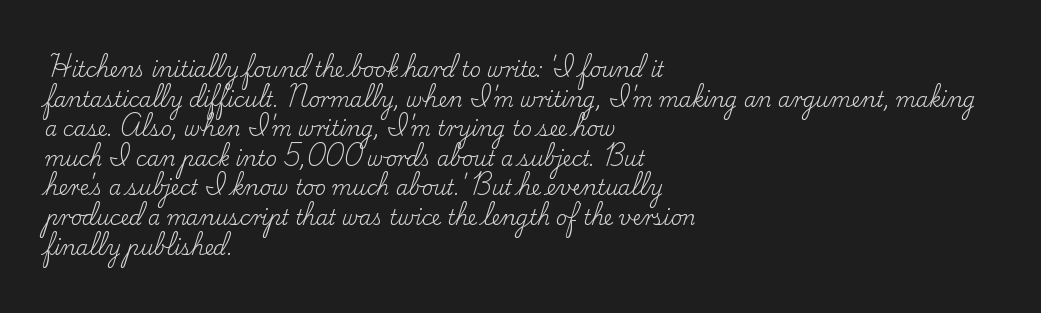
Compared with a typical body face, this is equally light or lighter still. The line texture is even and compact thanks to regular tracking. The space directly below the letters is spotless.
